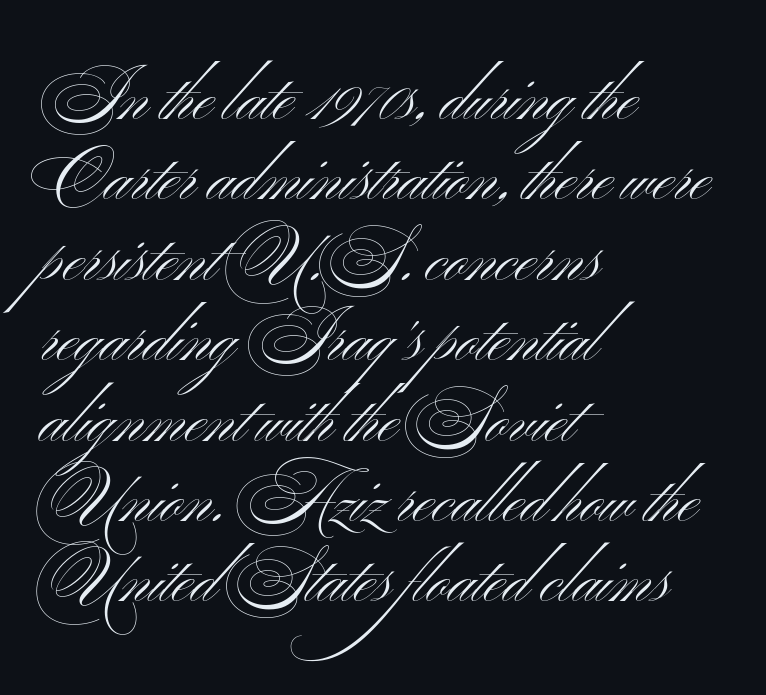
The image shows 67 px light, wide sans-serif type; set left-aligned, line spacing 1.2x, normal letter spacing, not underlined; medium stroke contrast and a small x-height.
